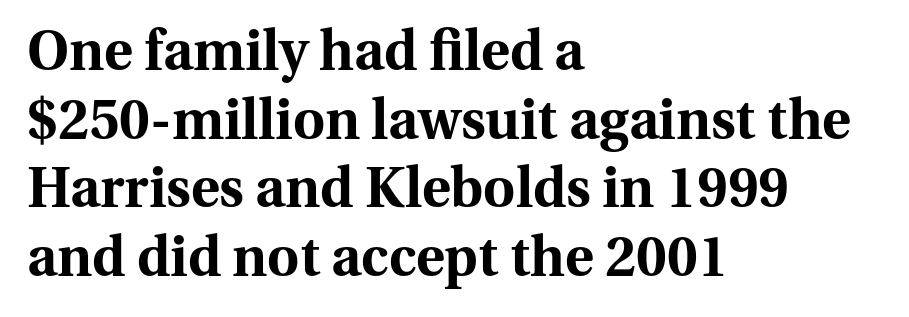
Q: Is the text bold? A: Yes.
Q: Is the text italic (slanted)? A: No, it is upright.
Q: Is the typeface a serif or a sans-serif typeface? A: Serif.
Q: Is the text underlined? A: No.
Q: How is the paragraph aligned? A: Left-aligned.
Q: Is the spacing between letters normal or unusually wide? A: Normal.
Q: Is the spacing between lines tight, normal or loose? A: Normal.
Q: Width (condensed, normal, or wide)? A: Normal.
Q: Stroke contrast? A: Medium.
Q: x-height? A: Medium.
Q: Monospaced? A: No.
